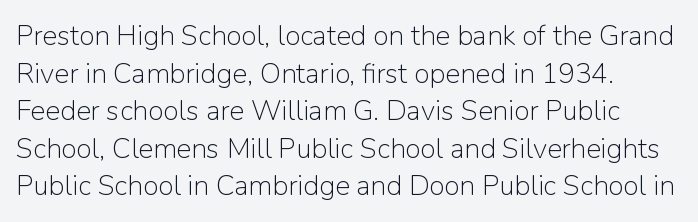
Is this a heavy cut? Hardly; it is regular or lighter. These lines sit exactly where default settings would place them. Look at the tracking — it's just the regular setting, nothing added. The ragged edge is on the right, which tells us the setting is flush left. Character widths vary here, with narrow letters taking less room than wide ones. Nope, not italic — everything's standing straight.
